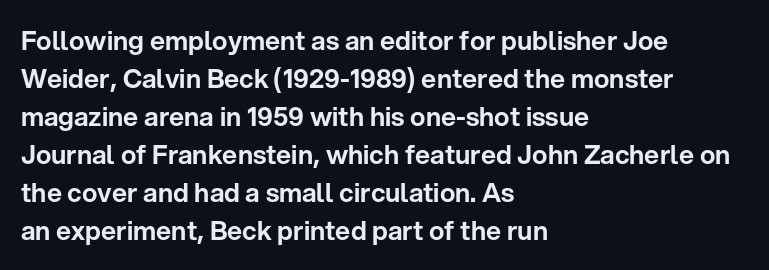
The image shows 26 px text type, upright; set left-aligned, normal line spacing (1.46x), normal letter spacing, not underlined.
